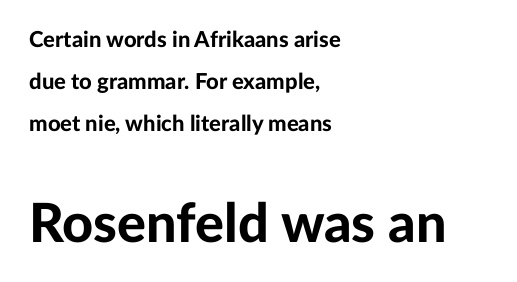
Type without underlining. The passage is arranged the way most books set body copy — flush left. Look at the stroke-to-counter ratio: heavy, a bold. Style check: upright. The designer gave the closing block more size than the opening block. Baseline-to-baseline distance is far greater than the letter height.
